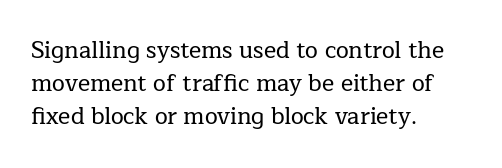
{"italic": "no", "underline": "no", "align": "left", "line_spacing": "normal", "line_spacing_ratio": 1.44, "letter_spacing": "normal", "letter_spacing_em": 0.0, "glyph_px": 23}
